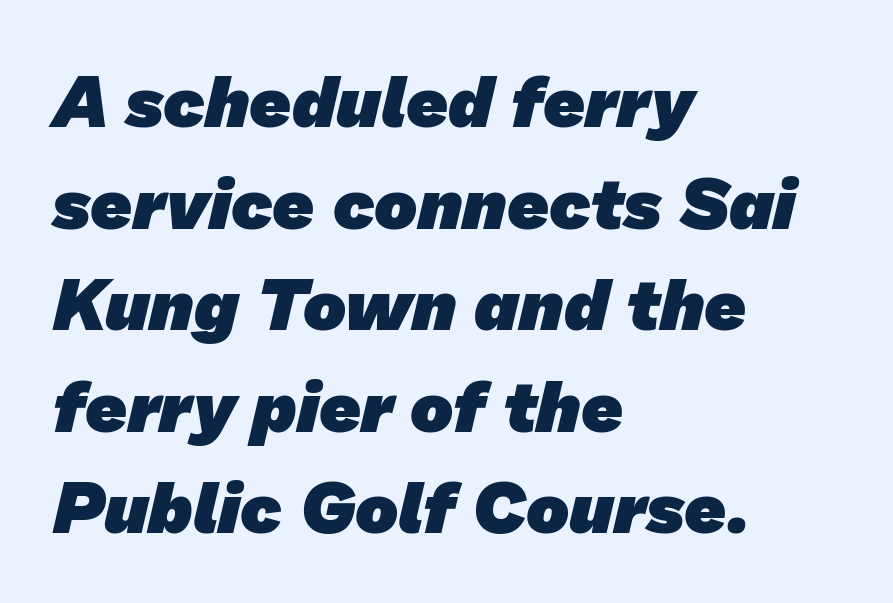
Q: Is the text bold? A: Yes.
Q: Is the typeface a serif or a sans-serif typeface? A: Sans-serif.
Q: Is the text underlined? A: No.
Q: How is the paragraph aligned? A: Left-aligned.
Q: Is the spacing between letters normal or unusually wide? A: Normal.
Q: Is the spacing between lines tight, normal or loose? A: Normal.
Q: Width (condensed, normal, or wide)? A: Normal.
Q: Stroke contrast? A: Low.
Q: x-height? A: Medium.
Q: Monospaced? A: No.
